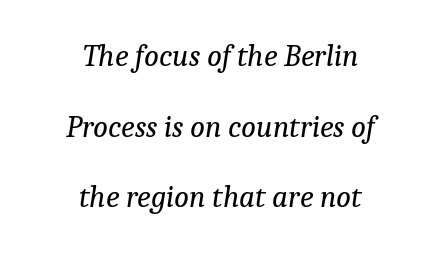
The image shows 31 px regular-weight serif type, italic (leaning right); set centered, loose line spacing (2.28x), normal letter spacing, not underlined; low stroke contrast and a medium x-height.
